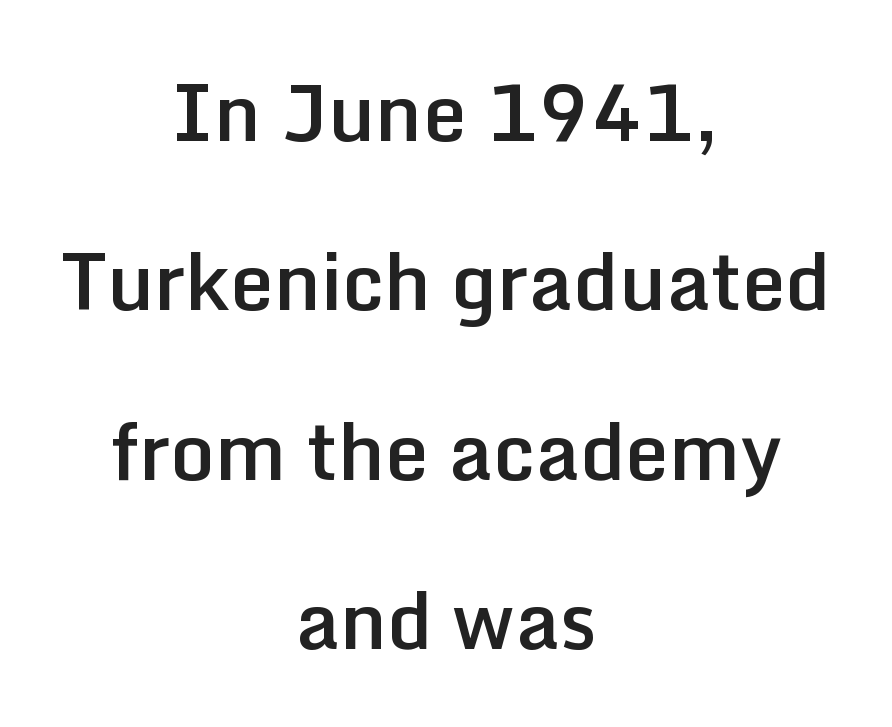
{"serif": "no", "italic": "no", "bold": "semi", "weight": "semibold", "width": "normal", "stroke_contrast": "low", "x_height": "medium", "monospaced": "no", "underline": "no", "align": "center", "line_spacing": "loose", "line_spacing_ratio": 2.17, "letter_spacing": "normal", "letter_spacing_em": 0.0, "glyph_px": 78}
